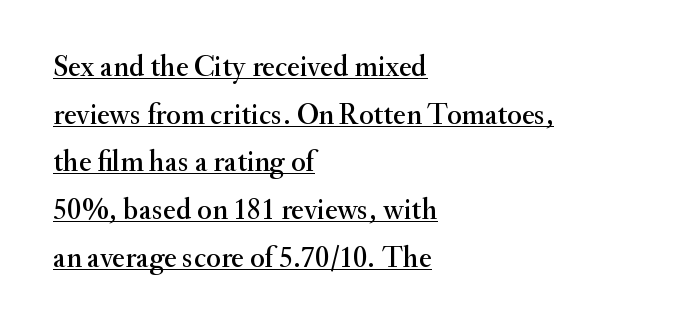
Posture: straight, roman, zero tilt. The glyphs in this specimen are seriffed. The horizontal fit of the characters is conventional and even. This sample carries an underscore along the baseline area. The face used here is proportionally spaced, like ordinary book or web type. Is there much room between lines? A standard amount, neither cramped nor airy.
